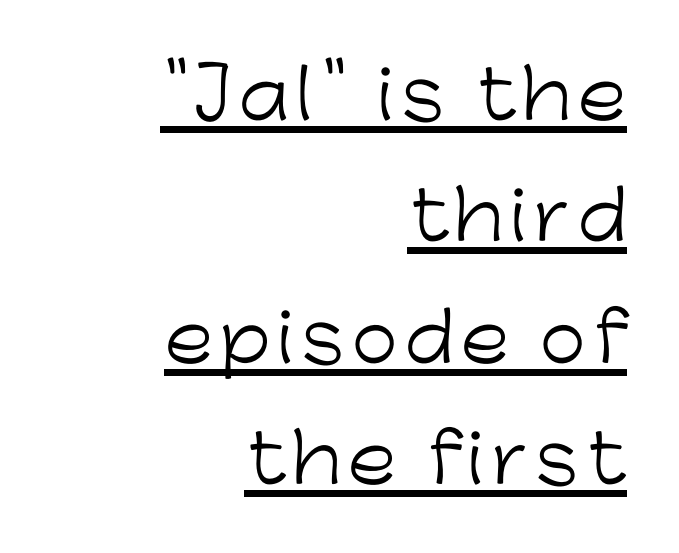
Each line of the rendering has a horizontal stroke beneath the glyphs. Does the type have serifs? No, each stem ends abruptly. Here the designer chose a conventional face with non-uniform glyph widths. A flush-right, rag-left setting is used for this passage. No chunkiness to these letters — they're not bold.
